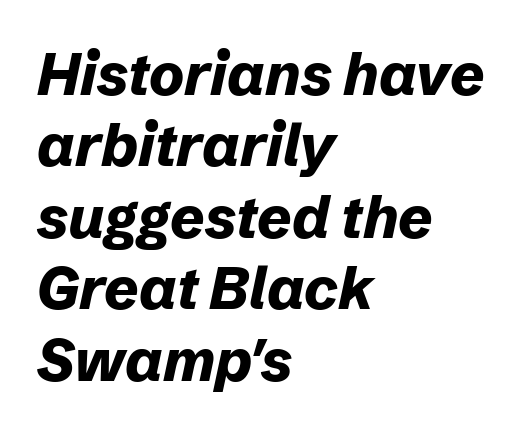
The image shows 59 px bold type, italic (leaning right); set left-aligned, line spacing 1.21x, normal letter spacing, not underlined; low stroke contrast and a medium x-height.
